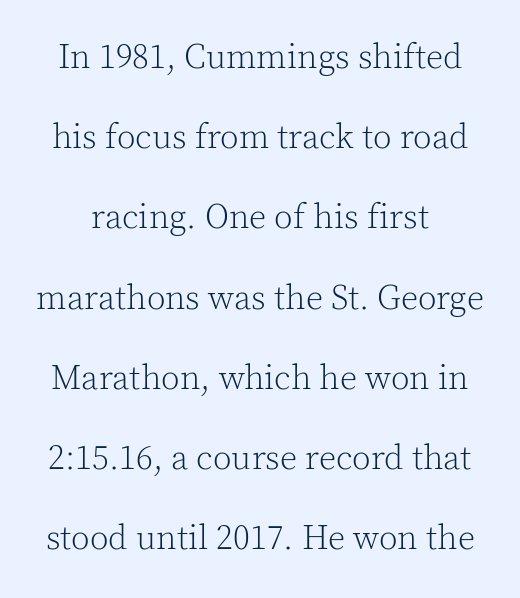
{"serif": "yes", "italic": "no", "bold": "no", "weight": "light", "width": "normal", "x_height": "medium", "monospaced": "no", "underline": "no", "line_spacing": "loose", "line_spacing_ratio": 2.36, "letter_spacing": "normal", "letter_spacing_em": 0.0, "glyph_px": 34}
